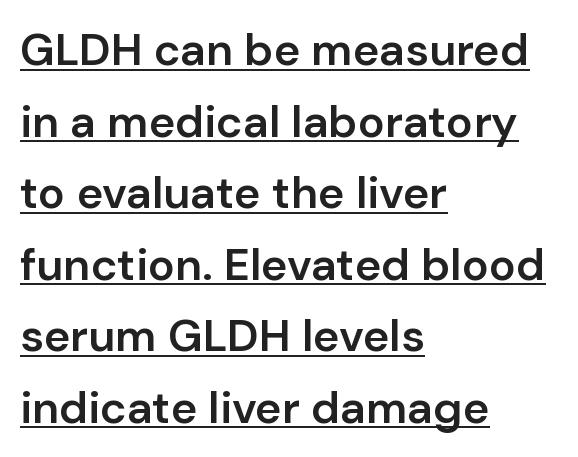
Q: Is the text bold? A: Semi-bold.
Q: Is the text italic (slanted)? A: No, it is upright.
Q: Is the typeface a serif or a sans-serif typeface? A: Sans-serif.
Q: Is the text underlined? A: Yes.
Q: How is the paragraph aligned? A: Left-aligned.
Q: Is the spacing between letters normal or unusually wide? A: Normal.
Q: Is the spacing between lines tight, normal or loose? A: Normal.
Q: Width (condensed, normal, or wide)? A: Normal.
Q: Stroke contrast? A: Low.
Q: x-height? A: Medium.
Q: Monospaced? A: No.
